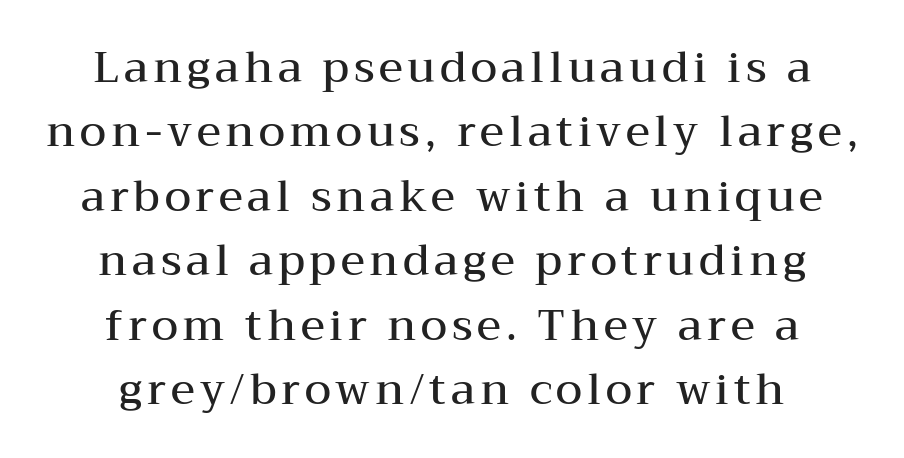
This sample uses an upright cut, with every glyph sitting square on the baseline. The passage shown is typed in a proportional face where columns would drift. Short and long lines alike share a common midpoint. The area under the type is left untouched. The face used here is seriffed, in the tradition of book romans.
